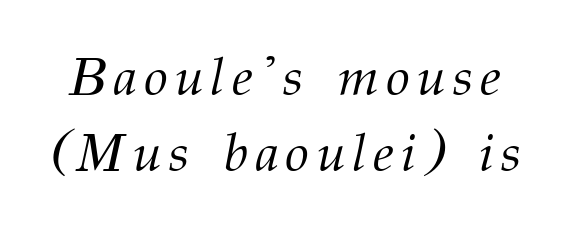
{"serif": "yes", "italic": "yes", "lean": "right", "slant_degrees": 12, "bold": "no", "weight": "light", "width": "normal", "stroke_contrast": "medium", "x_height": "medium", "monospaced": "no", "underline": "no", "line_spacing": "normal", "line_spacing_ratio": 1.41, "glyph_px": 54}
